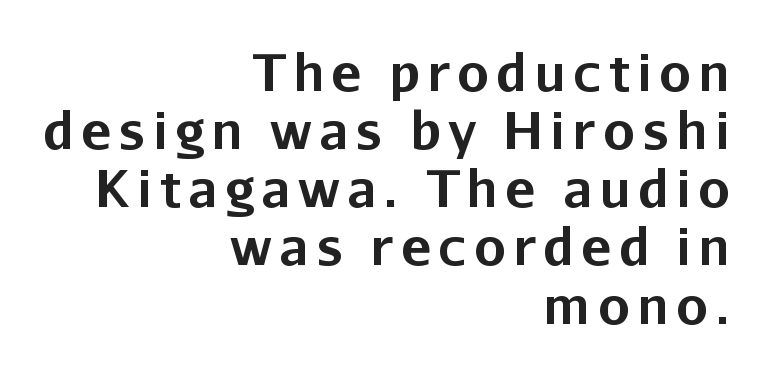
The image shows 51 px bold sans-serif type, upright; set right-aligned, tight line spacing (1.14x), not underlined; low stroke contrast and a medium x-height.
